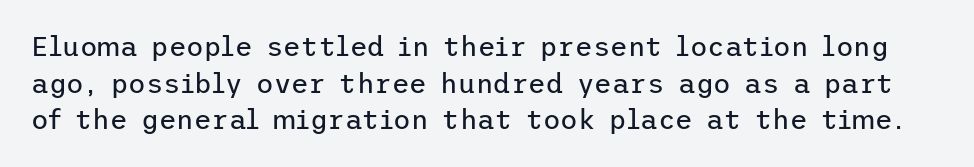
Q: Is the text bold? A: No.
Q: Is the text italic (slanted)? A: No, it is upright.
Q: Is the text underlined? A: No.
Q: Is the spacing between letters normal or unusually wide? A: Normal.
Q: Is the spacing between lines tight, normal or loose? A: Normal.
